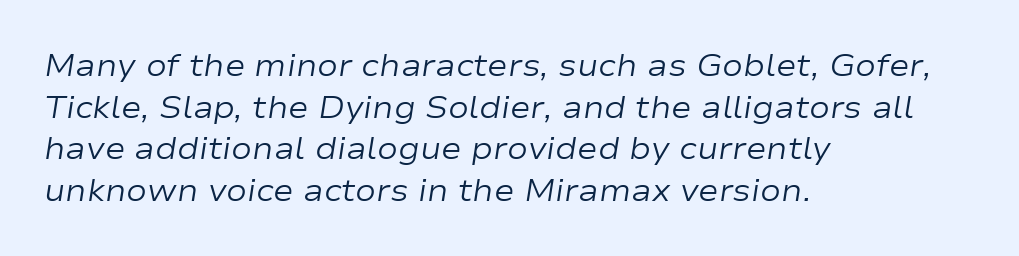
Looks like regular typesetting: each glyph gets only the width it needs. How are the letters spaced? Ordinarily, with no added tracking. The rows are spaced the way most documents space them. Characters are canted at an angle relative to the baseline's perpendicular. The foot of each line stays bare and open.
